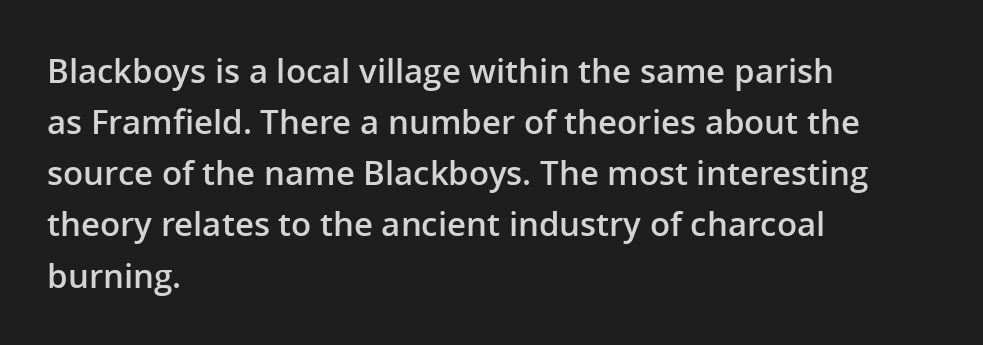
Q: Is the text bold? A: Semi-bold.
Q: Is the text italic (slanted)? A: No, it is upright.
Q: Is the typeface a serif or a sans-serif typeface? A: Sans-serif.
Q: Is the text underlined? A: No.
Q: How is the paragraph aligned? A: Left-aligned.
Q: Is the spacing between letters normal or unusually wide? A: Normal.
Q: Is the spacing between lines tight, normal or loose? A: Normal.
Q: Width (condensed, normal, or wide)? A: Normal.
Q: Stroke contrast? A: Low.
Q: x-height? A: Medium.
Q: Monospaced? A: No.
